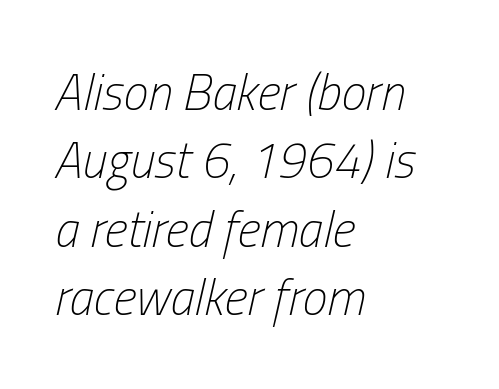
A clean baseline with only descenders dipping below it. Note the varied advance widths — an 'i' is clearly narrower than an 'm'. In terms of letterspacing, this is plain default setting. Leading matches the norm, producing a regular column. In terms of posture, this sample is oblique. Letters have the restrained weight of plain body copy at most.
